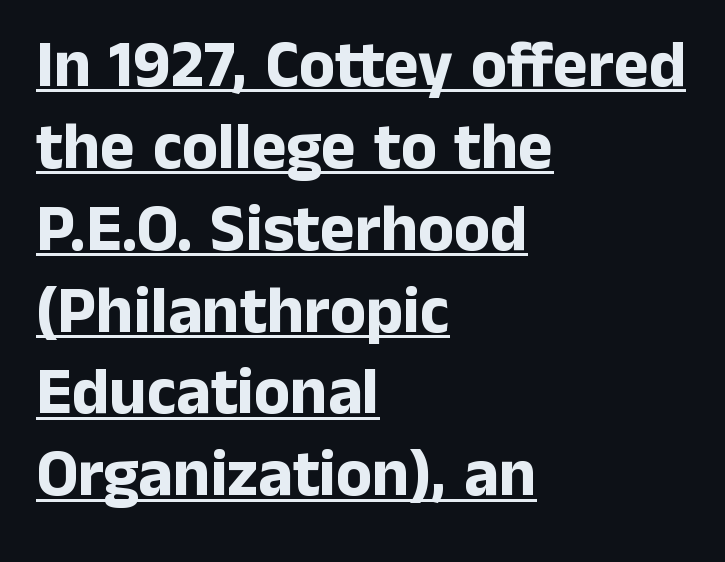
Q: Is the text bold? A: Yes.
Q: Is the text italic (slanted)? A: No, it is upright.
Q: Is the typeface a serif or a sans-serif typeface? A: Sans-serif.
Q: Is the text underlined? A: Yes.
Q: How is the paragraph aligned? A: Left-aligned.
Q: Is the spacing between letters normal or unusually wide? A: Normal.
Q: Width (condensed, normal, or wide)? A: Normal.
Q: Stroke contrast? A: Low.
Q: x-height? A: Medium.
Q: Monospaced? A: No.
